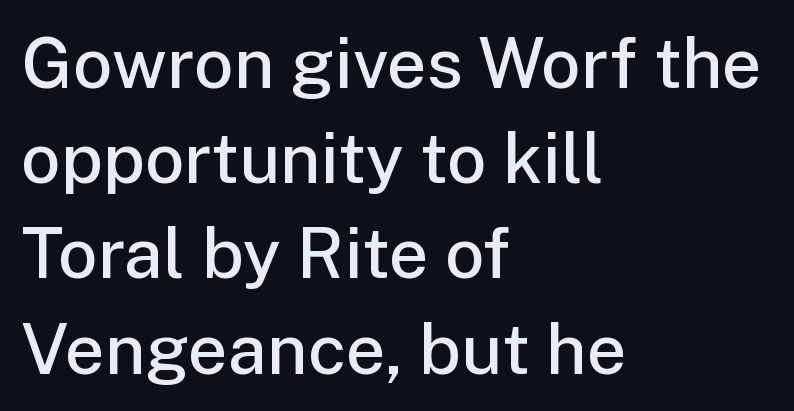
{"serif": "no", "italic": "no", "bold": "semi", "weight": "semibold", "width": "normal", "stroke_contrast": "low", "x_height": "medium", "monospaced": "no", "underline": "no", "align": "left", "line_spacing": "normal", "line_spacing_ratio": 1.36, "letter_spacing": "normal", "letter_spacing_em": 0.0, "glyph_px": 70}
